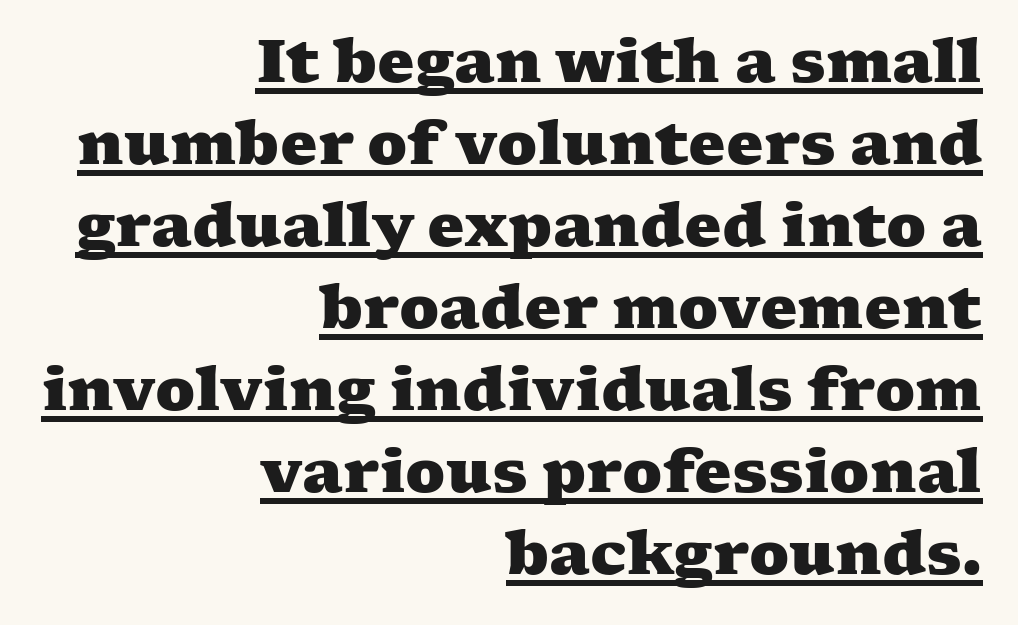
{"serif": "yes", "bold": "yes", "weight": "heavy", "width": "wide", "stroke_contrast": "medium", "x_height": "medium", "monospaced": "no", "underline": "yes", "align": "right", "line_spacing": "normal", "line_spacing_ratio": 1.39, "letter_spacing": "normal", "letter_spacing_em": 0.0, "glyph_px": 59}
